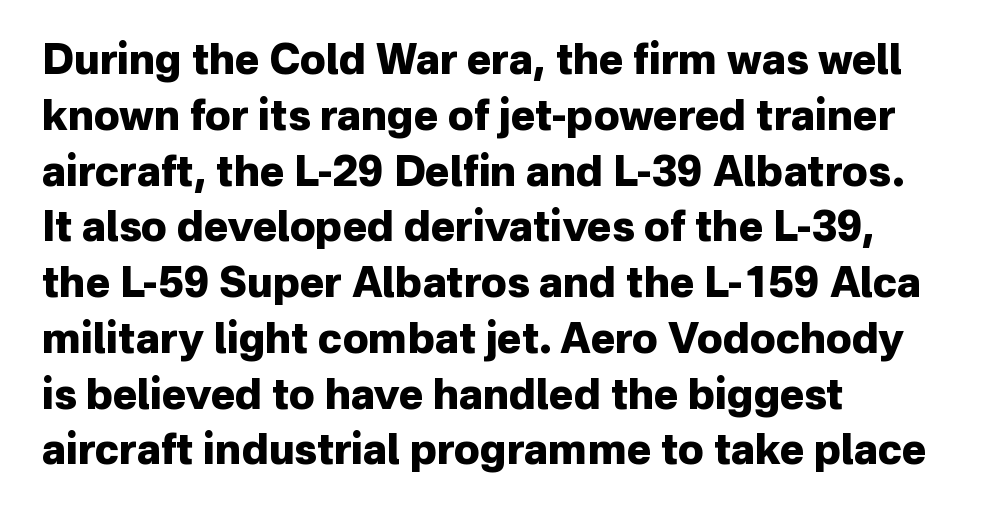
{"serif": "no", "italic": "no", "bold": "yes", "weight": "heavy", "width": "normal", "stroke_contrast": "low", "x_height": "medium", "monospaced": "no", "underline": "no", "align": "left", "line_spacing": "normal", "line_spacing_ratio": 1.36, "letter_spacing": "normal", "letter_spacing_em": 0.0, "glyph_px": 41}
